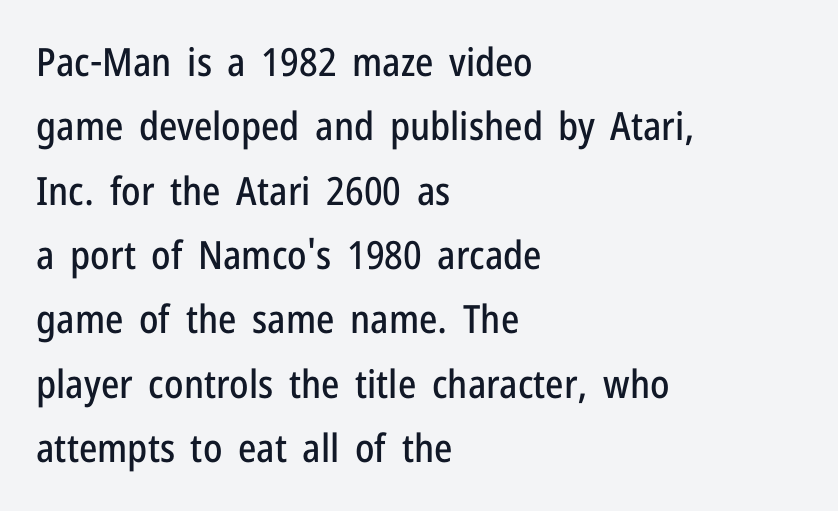
The lines are quadded left. Letter spacing: default. No word sits above an underline. This is roman type, the default non-slanted kind. Here the designer chose a conventional face with non-uniform glyph widths.
